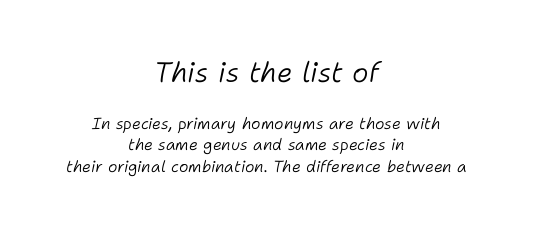
{"italic": "yes", "lean": "right", "slant_degrees": 11, "bold": "no", "weight": "light", "width": "normal", "stroke_contrast": "low", "x_height": "medium", "monospaced": "no", "underline": "no", "align": "center", "line_spacing": "normal", "line_spacing_ratio": 1.32, "letter_spacing": "normal", "letter_spacing_em": 0.0, "larger_block": "first", "size_ratio": 1.75, "glyph_px": 28}
